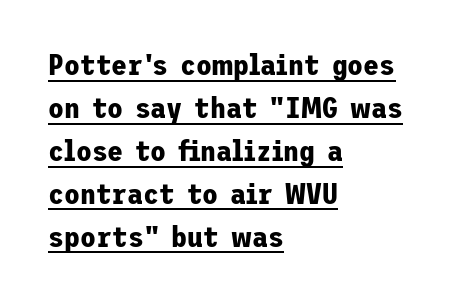
{"serif": "no", "italic": "no", "bold": "yes", "weight": "bold", "width": "normal", "stroke_contrast": "low", "x_height": "medium", "underline": "yes", "align": "left", "line_spacing": "normal", "line_spacing_ratio": 1.48, "letter_spacing": "normal", "letter_spacing_em": 0.0, "glyph_px": 29}
